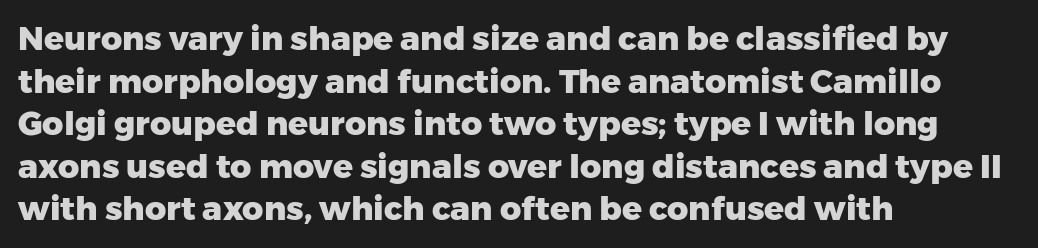
Q: Is the text bold? A: Yes.
Q: Is the text italic (slanted)? A: No, it is upright.
Q: Is the typeface a serif or a sans-serif typeface? A: Sans-serif.
Q: Is the text underlined? A: No.
Q: How is the paragraph aligned? A: Left-aligned.
Q: Is the spacing between letters normal or unusually wide? A: Normal.
Q: Is the spacing between lines tight, normal or loose? A: Normal.
Q: Width (condensed, normal, or wide)? A: Normal.
Q: Stroke contrast? A: Low.
Q: x-height? A: Medium.
Q: Monospaced? A: No.
